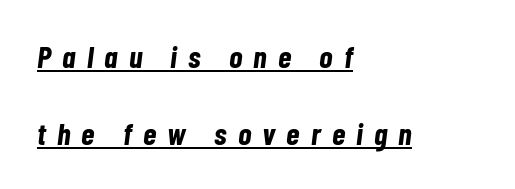
The letters are slanted; this is an italic face. The lines in this sample share a left origin and differ only in where they stop. The tracking jumps out immediately: characters are airy and widely separated. Do the characters align in a grid? No, the font is proportional. This sample carries an underscore along the baseline area.
